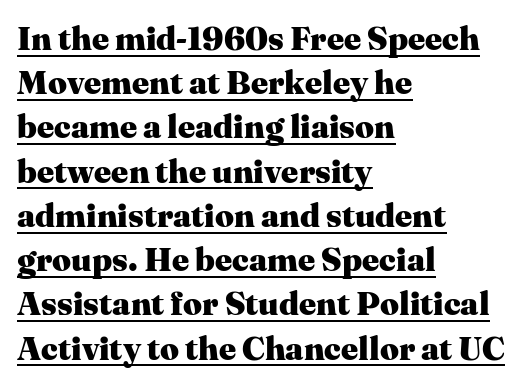
Stroke terminals: seriffed. Thick stems and heavy bowls — unmistakably bold. Notice how descenders clear the ascenders below comfortably — that's standard leading. Note the varied advance widths — an 'i' is clearly narrower than an 'm'. You could call the tracking neutral — neither tight nor loose.
